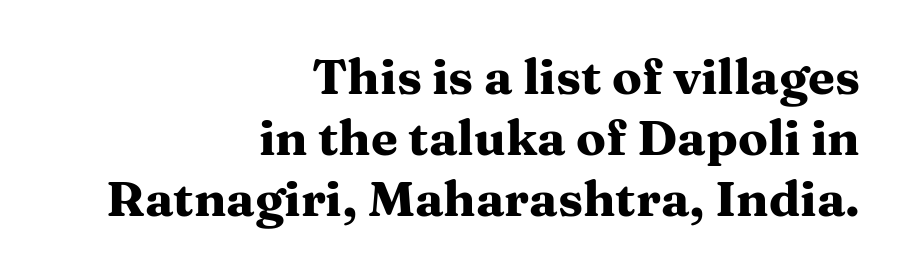
Q: Is the text bold? A: Yes.
Q: Is the text italic (slanted)? A: No, it is upright.
Q: Is the typeface a serif or a sans-serif typeface? A: Serif.
Q: Is the text underlined? A: No.
Q: How is the paragraph aligned? A: Right-aligned.
Q: Is the spacing between letters normal or unusually wide? A: Normal.
Q: Is the spacing between lines tight, normal or loose? A: Normal.
Q: Width (condensed, normal, or wide)? A: Wide.
Q: Stroke contrast? A: Medium.
Q: x-height? A: Medium.
Q: Monospaced? A: No.
